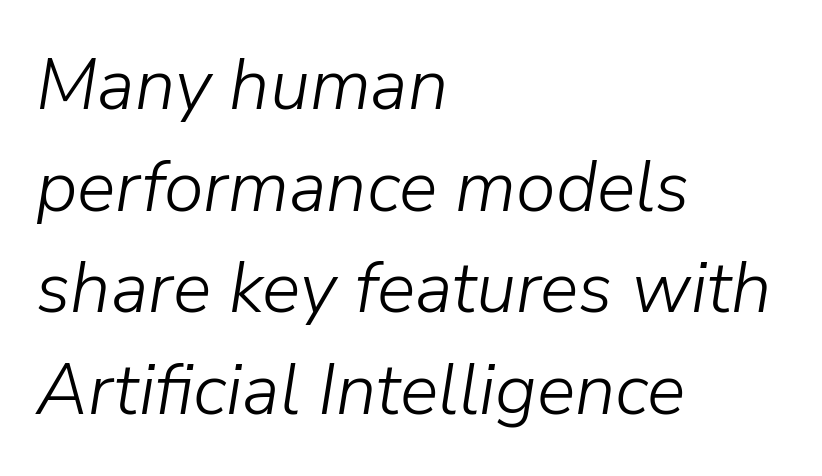
The passage shown is typed in a proportional face where columns would drift. A classic flush-left, rag-right setting is used for this passage. Baseline-to-baseline distance is the conventional proportion of letter height. Default kerning and tracking; the words read as compact shapes. Italic: yes, the glyphs are oblique. Check the space under the baseline: it is left empty.
